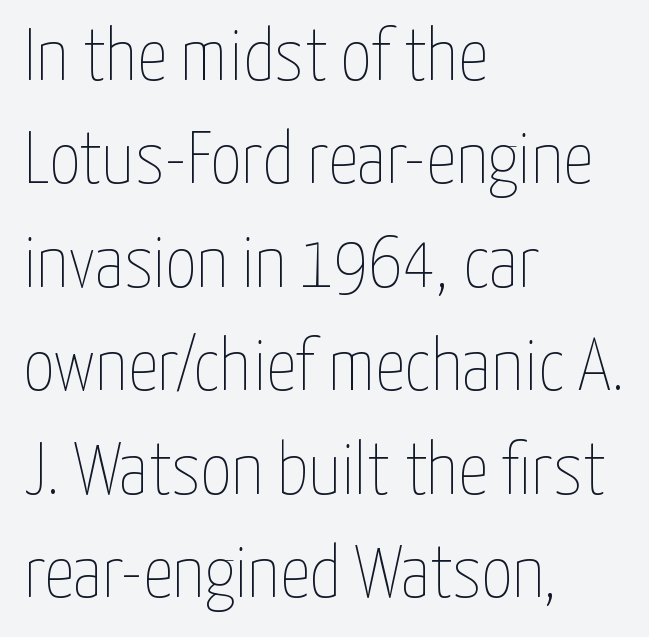
Q: Is the text bold? A: No.
Q: Is the text italic (slanted)? A: No, it is upright.
Q: Is the text underlined? A: No.
Q: How is the paragraph aligned? A: Left-aligned.
Q: Is the spacing between letters normal or unusually wide? A: Normal.
Q: Is the spacing between lines tight, normal or loose? A: Normal.
Q: Width (condensed, normal, or wide)? A: Condensed.
Q: Stroke contrast? A: Low.
Q: x-height? A: Medium.
Q: Monospaced? A: No.
